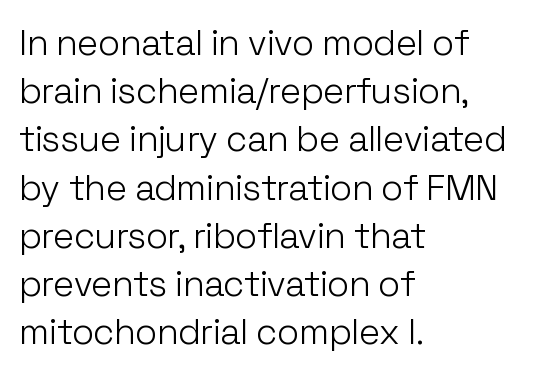
The image shows 36 px light sans-serif type, upright; set left-aligned, normal line spacing (1.34x), normal letter spacing, not underlined; low stroke contrast and a medium x-height.
